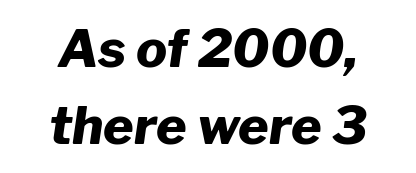
Q: Is the text bold? A: Yes.
Q: Is the text italic (slanted)? A: Yes, it leans right by about 8 degrees.
Q: Is the text underlined? A: No.
Q: How is the paragraph aligned? A: Centered.
Q: Is the spacing between letters normal or unusually wide? A: Normal.
Q: Is the spacing between lines tight, normal or loose? A: Normal.
Q: Width (condensed, normal, or wide)? A: Normal.
Q: Stroke contrast? A: Low.
Q: x-height? A: Medium.
Q: Monospaced? A: No.
